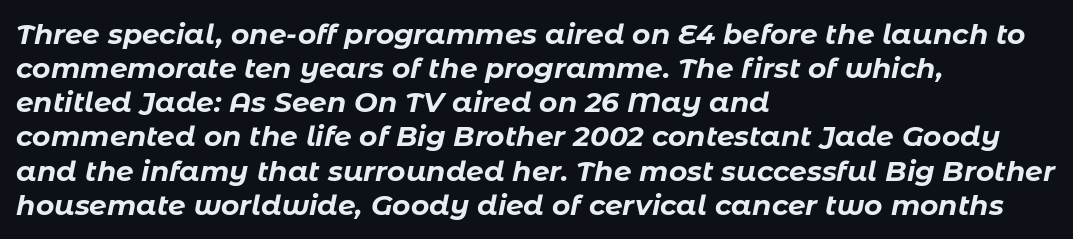
The passage shown has conventional tracking throughout. Line beginnings align vertically; line endings do not. Rule under the text: the space is simply empty. The letters are slanted; this is an italic face. The rendering uses a bold face; every stroke is thick and dark. Here the designer chose a conventional face with non-uniform glyph widths.
